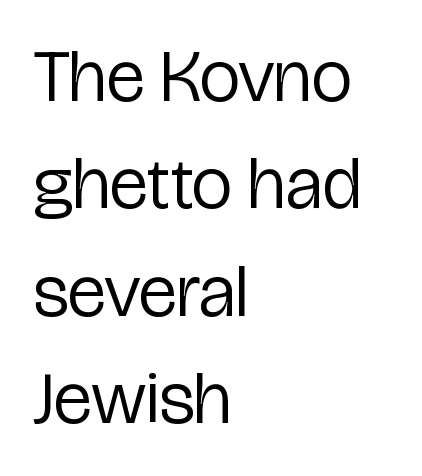
{"serif": "no", "italic": "no", "bold": "no", "weight": "regular", "width": "condensed", "stroke_contrast": "low", "x_height": "medium", "monospaced": "no", "underline": "no", "align": "left", "line_spacing": "normal", "line_spacing_ratio": 1.47, "letter_spacing": "normal", "letter_spacing_em": 0.0, "glyph_px": 73}
